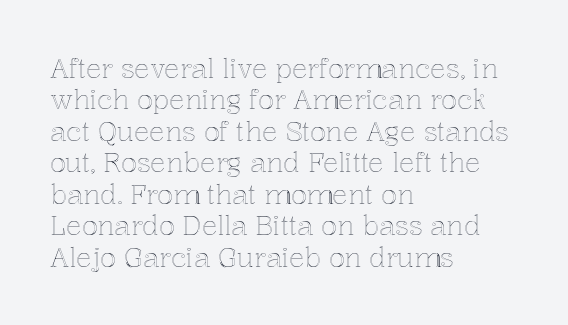
The image shows 26 px text type, upright; set left-aligned, line spacing 1.21x, normal letter spacing, not underlined.
